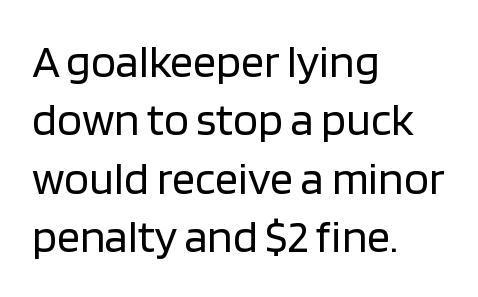
Q: Is the text bold? A: No.
Q: Is the text italic (slanted)? A: No, it is upright.
Q: Is the typeface a serif or a sans-serif typeface? A: Sans-serif.
Q: Is the text underlined? A: No.
Q: How is the paragraph aligned? A: Left-aligned.
Q: Is the spacing between letters normal or unusually wide? A: Normal.
Q: Is the spacing between lines tight, normal or loose? A: Normal.
Q: Width (condensed, normal, or wide)? A: Normal.
Q: Stroke contrast? A: Low.
Q: x-height? A: Large.
Q: Monospaced? A: No.
